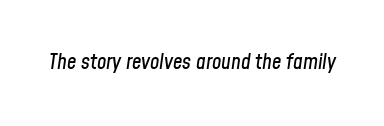
{"italic": "yes", "lean": "right", "slant_degrees": 8, "underline": "no", "letter_spacing": "normal", "letter_spacing_em": 0.0, "glyph_px": 21}
